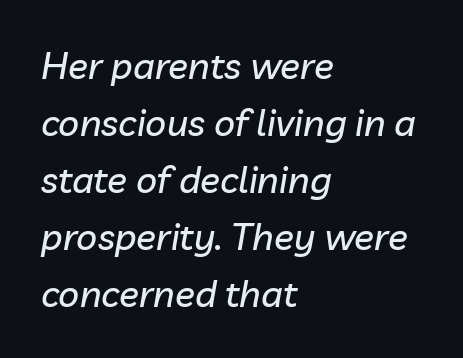
The image shows 37 px text type, italic (leaning right); set left-aligned, normal line spacing (1.54x), normal letter spacing, not underlined; low stroke contrast and a medium x-height.
